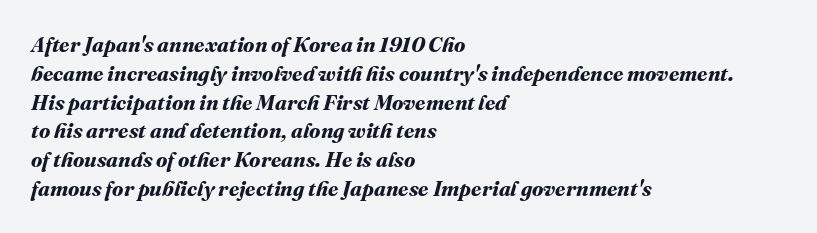
The image shows 21 px bold type; set left-aligned, normal line spacing (1.37x), normal letter spacing, not underlined.
